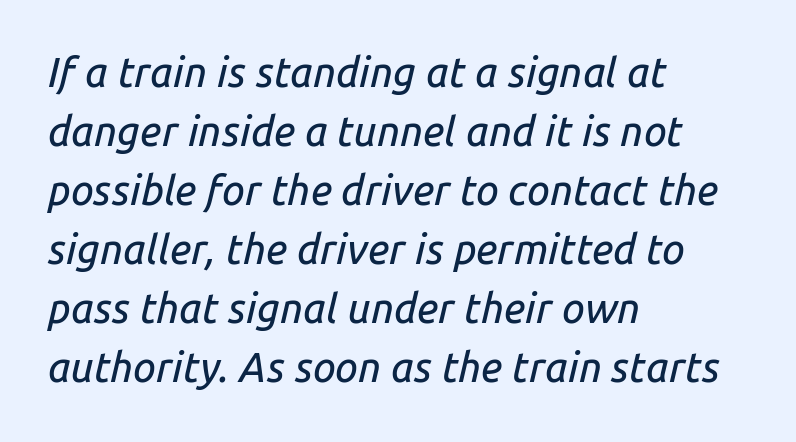
The gap between lines stays unmarked. The typography opts for an oblique posture over an upright one. This rendering uses left alignment, leaving the right contour irregular. Notice how descenders clear the ascenders below comfortably — that's standard leading. You could not count columns in this text — the font is proportionally spaced.
